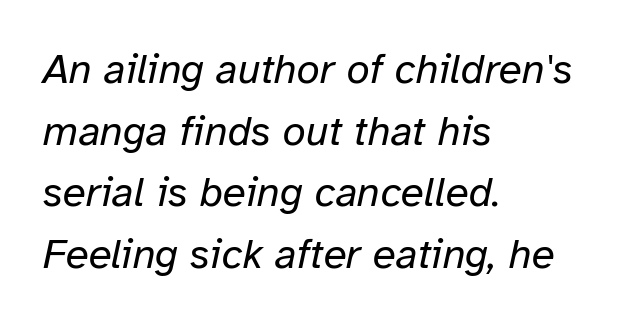
The image shows 42 px regular-weight type, italic (leaning right); set left-aligned, normal line spacing (1.47x), normal letter spacing, not underlined; low stroke contrast and a medium x-height.
